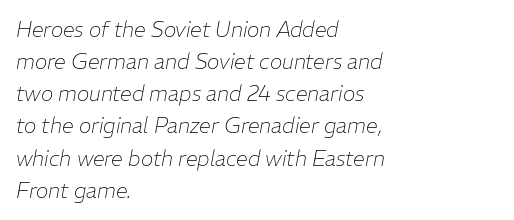
Q: Is the text bold? A: No.
Q: Is the text italic (slanted)? A: Yes, it leans right by about 11 degrees.
Q: Is the text underlined? A: No.
Q: How is the paragraph aligned? A: Left-aligned.
Q: Is the spacing between letters normal or unusually wide? A: Normal.
Q: Is the spacing between lines tight, normal or loose? A: Normal.
